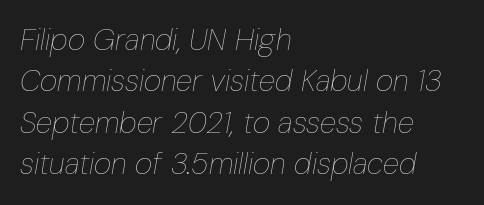
The face used here has a pronounced slope to its letters. The typesetting does not lean heavy: it is not bold. The lines are quadded left. Nothing unusual about the tracking: characters are spaced as the font intends.
